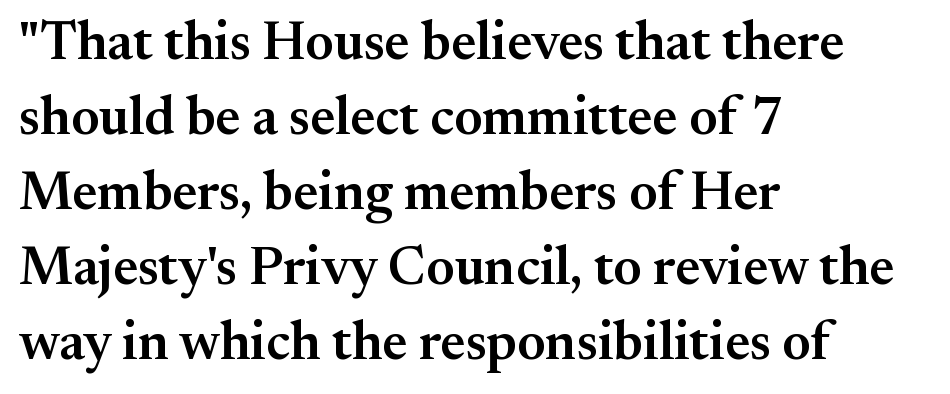
The image shows 54 px semibold serif type, upright; set left-aligned, normal line spacing (1.39x), normal letter spacing, not underlined; medium stroke contrast and a small x-height.
